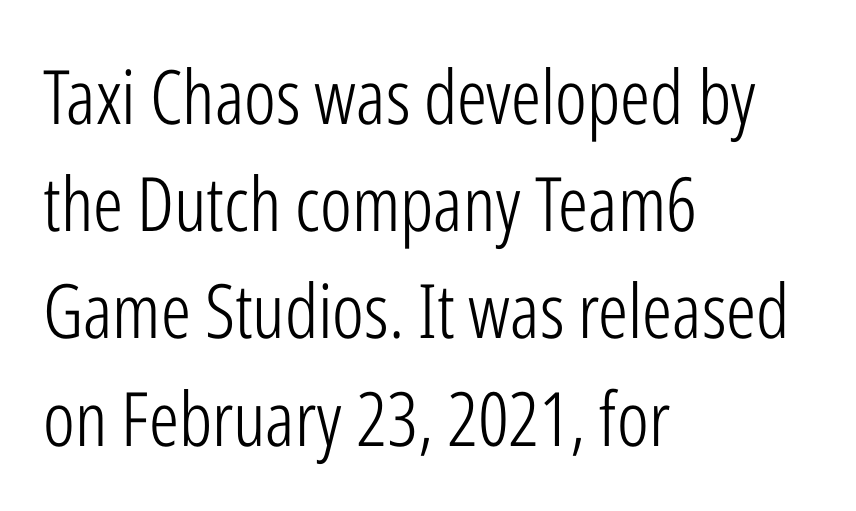
Q: Is the text bold? A: No.
Q: Is the text italic (slanted)? A: No, it is upright.
Q: Is the typeface a serif or a sans-serif typeface? A: Sans-serif.
Q: Is the text underlined? A: No.
Q: How is the paragraph aligned? A: Left-aligned.
Q: Is the spacing between letters normal or unusually wide? A: Normal.
Q: Is the spacing between lines tight, normal or loose? A: Normal.
Q: Width (condensed, normal, or wide)? A: Condensed.
Q: Stroke contrast? A: Low.
Q: x-height? A: Medium.
Q: Monospaced? A: No.
